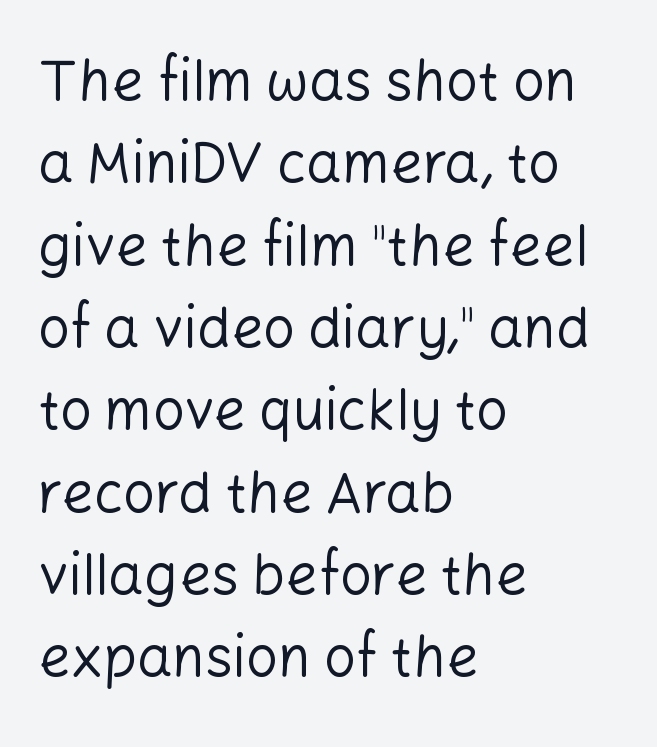
The image shows 56 px regular-weight sans-serif type, upright; set left-aligned, normal line spacing (1.47x), normal letter spacing, not underlined; low stroke contrast and a medium x-height.
